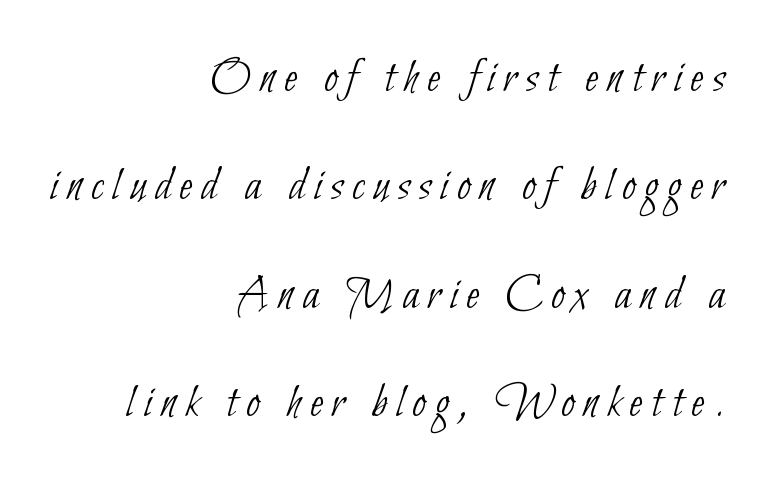
Q: Is the text bold? A: No.
Q: Is the typeface a serif or a sans-serif typeface? A: Sans-serif.
Q: Is the text underlined? A: No.
Q: How is the paragraph aligned? A: Right-aligned.
Q: Is the spacing between lines tight, normal or loose? A: Loose.
Q: Width (condensed, normal, or wide)? A: Condensed.
Q: Stroke contrast? A: Low.
Q: x-height? A: Small.
Q: Monospaced? A: No.
